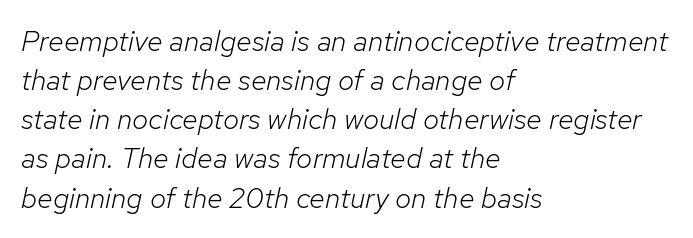
The image shows 29 px light type, italic (leaning right); set left-aligned, normal line spacing (1.35x), normal letter spacing, not underlined; low stroke contrast and a medium x-height.
